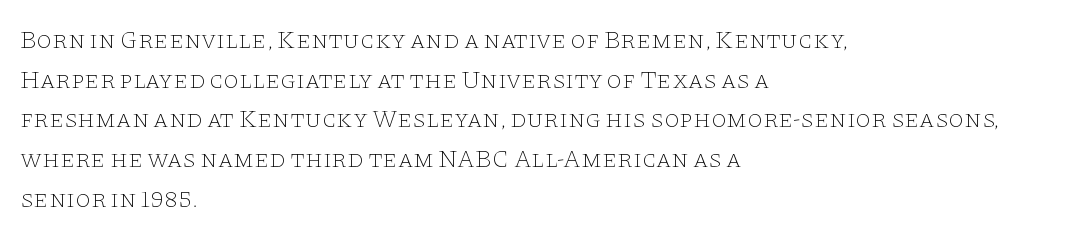
Q: Is the text bold? A: No.
Q: Is the text italic (slanted)? A: No, it is upright.
Q: Is the text underlined? A: No.
Q: How is the paragraph aligned? A: Left-aligned.
Q: Is the spacing between letters normal or unusually wide? A: Normal.
Q: Is the spacing between lines tight, normal or loose? A: Normal.
